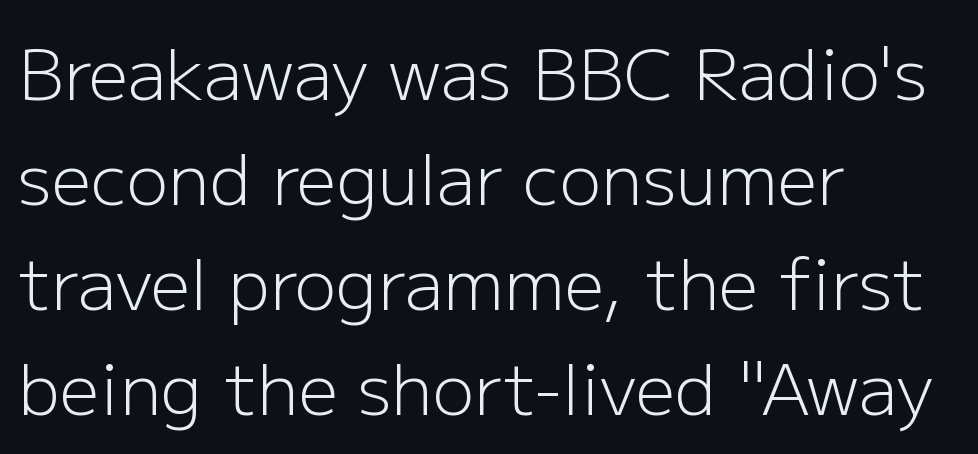
Q: Is the text bold? A: No.
Q: Is the text italic (slanted)? A: No, it is upright.
Q: Is the typeface a serif or a sans-serif typeface? A: Sans-serif.
Q: Is the text underlined? A: No.
Q: How is the paragraph aligned? A: Left-aligned.
Q: Is the spacing between letters normal or unusually wide? A: Normal.
Q: Is the spacing between lines tight, normal or loose? A: Normal.
Q: Width (condensed, normal, or wide)? A: Normal.
Q: Stroke contrast? A: Low.
Q: x-height? A: Medium.
Q: Monospaced? A: No.
